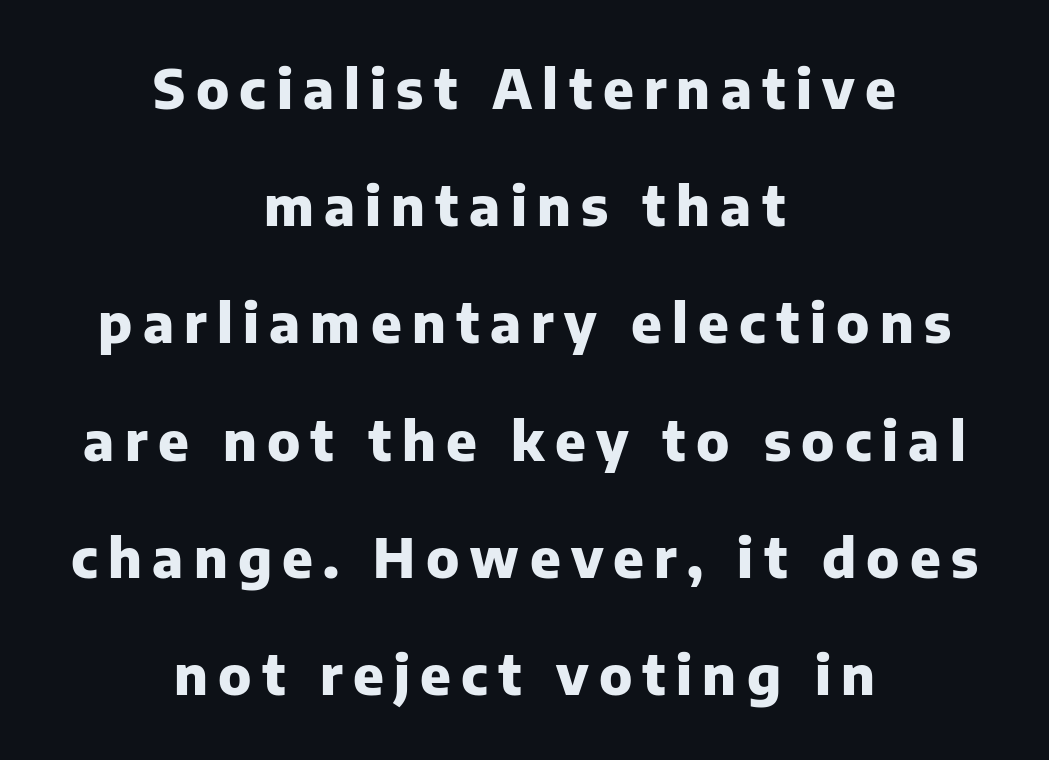
This is the regular roman posture of the typeface. Emphasis by weight is at full strength: bold. Check under the words: just untouched page. Character widths vary here, with narrow letters taking less room than wide ones. Which margin do the lines hug? Neither — every line sits in the middle.
